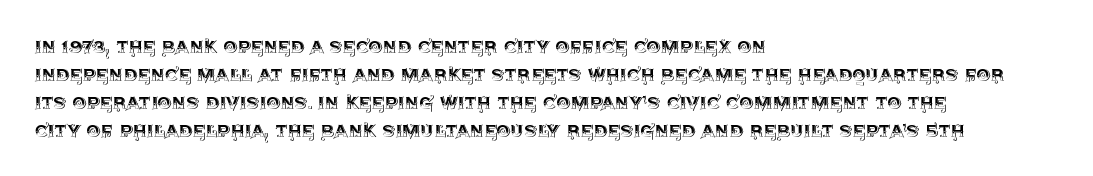
The image shows 22 px text type, upright; set left-aligned, normal line spacing (1.28x), normal letter spacing, not underlined.
